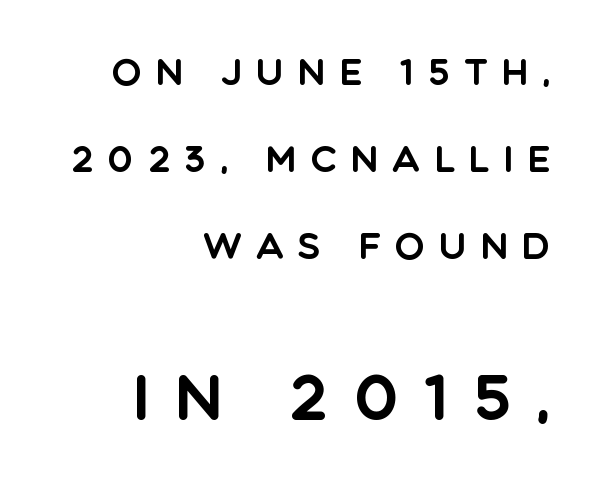
The typesetter chose a ragged-left arrangement here. You could not count columns in this text — the font is proportionally spaced. The tracking reads as deliberately expanded to a designer's eye. Interline gaps are noticeably wide in this sample.
